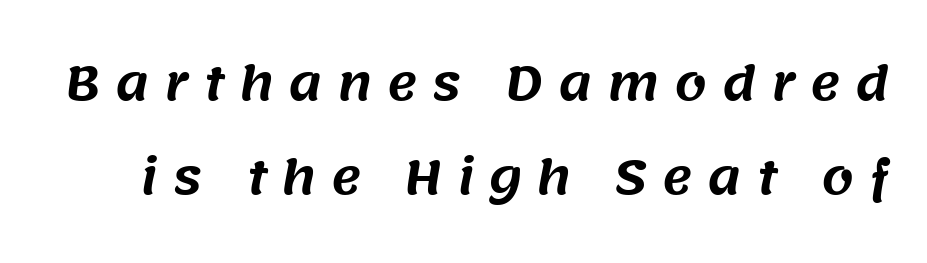
Think of a printed novel: that variable character pitch is what you see here. Check the space under the baseline: it is left empty. Vertical spacing — loose. These lines are composed in type without serifs. Honestly, the letter spacing is so wide it's the main thing you notice.
